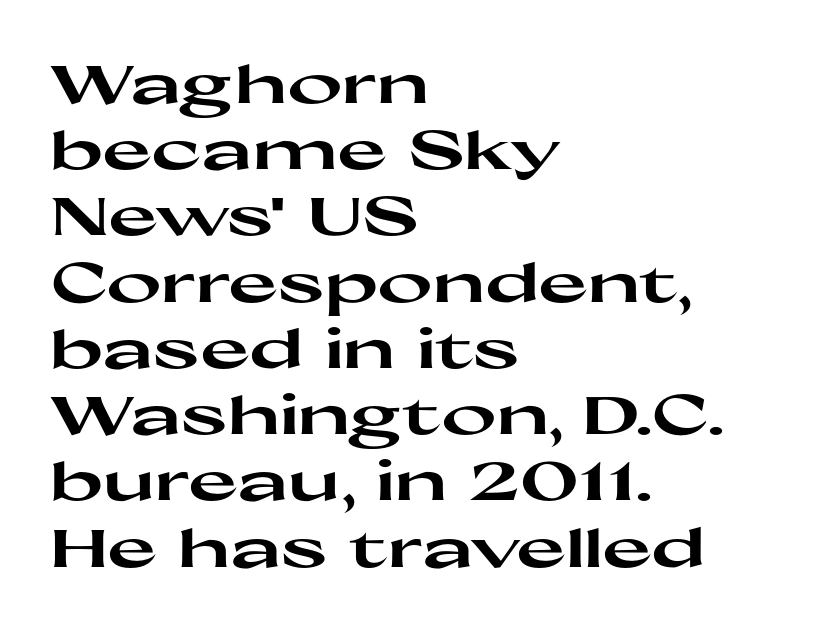
Italic? Not at all — the glyphs are vertical. The compositor pushed each line to the left boundary. As a designer I'd log this as weight 700, bold. The strip under each line holds only bare page.
